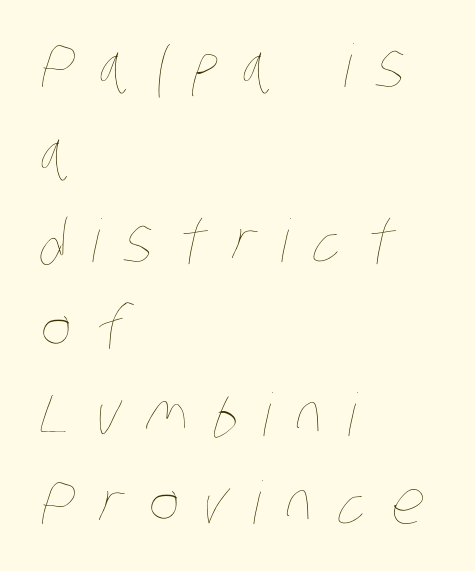
{"bold": "no", "weight": "thin", "width": "condensed", "stroke_contrast": "low", "x_height": "large", "monospaced": "no", "underline": "no", "align": "left", "line_spacing": "normal", "line_spacing_ratio": 1.48, "letter_spacing": "wide", "letter_spacing_em": 0.42, "glyph_px": 59}
